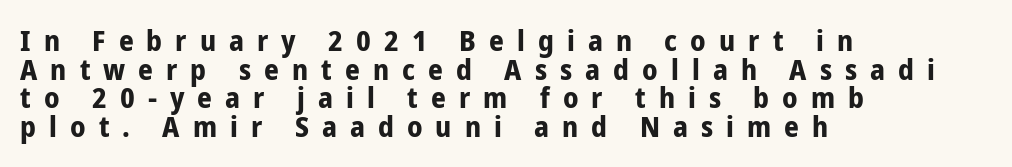
{"serif": "no", "italic": "no", "bold": "yes", "weight": "bold", "width": "condensed", "stroke_contrast": "low", "x_height": "medium", "monospaced": "no", "underline": "no", "align": "left", "line_spacing": "tight", "line_spacing_ratio": 0.99, "letter_spacing": "wide", "letter_spacing_em": 0.45, "glyph_px": 29}
